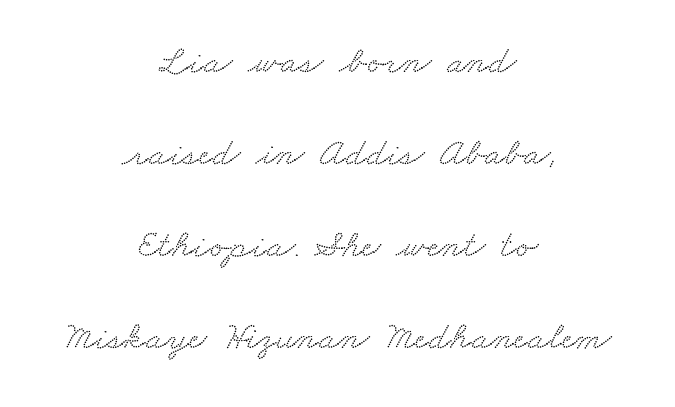
Q: Is the typeface a serif or a sans-serif typeface? A: Serif.
Q: Is the text underlined? A: No.
Q: How is the paragraph aligned? A: Centered.
Q: Is the spacing between letters normal or unusually wide? A: Normal.
Q: Is the spacing between lines tight, normal or loose? A: Loose.
Q: Width (condensed, normal, or wide)? A: Wide.
Q: Stroke contrast? A: Low.
Q: x-height? A: Small.
Q: Monospaced? A: No.
